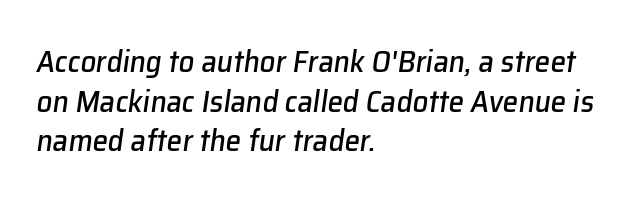
Q: Is the text italic (slanted)? A: Yes, it leans right by about 8 degrees.
Q: Is the text underlined? A: No.
Q: How is the paragraph aligned? A: Left-aligned.
Q: Is the spacing between letters normal or unusually wide? A: Normal.
Q: Is the spacing between lines tight, normal or loose? A: Normal.
Q: Width (condensed, normal, or wide)? A: Normal.
Q: Stroke contrast? A: Low.
Q: x-height? A: Medium.
Q: Monospaced? A: No.
